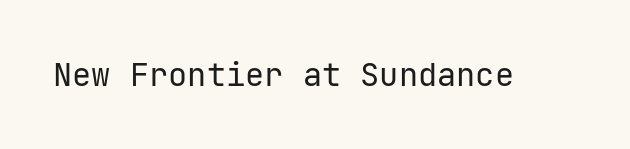
The axis of the letterforms is exactly vertical. Standard letterfit; no display-style spreading of the glyphs. Nope, no serifs anywhere on these letters. Anything drawn beneath the words? Only blank space. Heaviness? Minimal to ordinary, like unemphasized prose.
